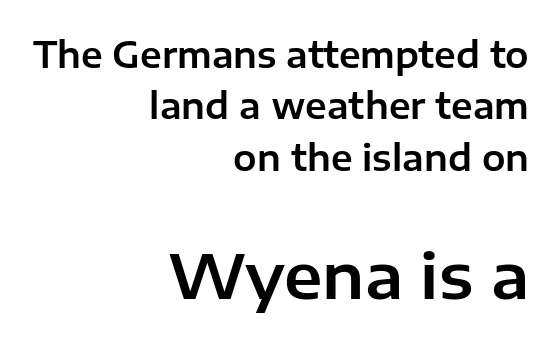
{"serif": "no", "italic": "no", "width": "normal", "stroke_contrast": "low", "x_height": "medium", "monospaced": "no", "underline": "no", "align": "right", "line_spacing": "normal", "line_spacing_ratio": 1.47, "letter_spacing": "normal", "letter_spacing_em": 0.0, "larger_block": "second", "size_ratio": 1.77, "glyph_px": 62}
